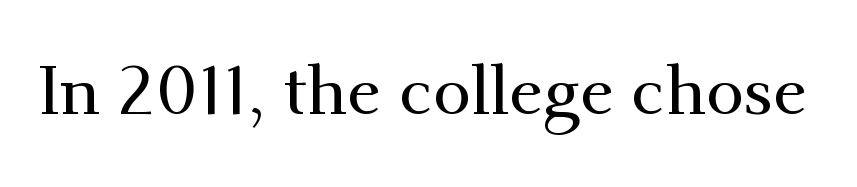
The passage shown is typed in a proportional face where columns would drift. Glance below the letters and you will spot only blank space. Characters follow at the spacing the type designer built in. The typography opts for an upright posture over an oblique one.
